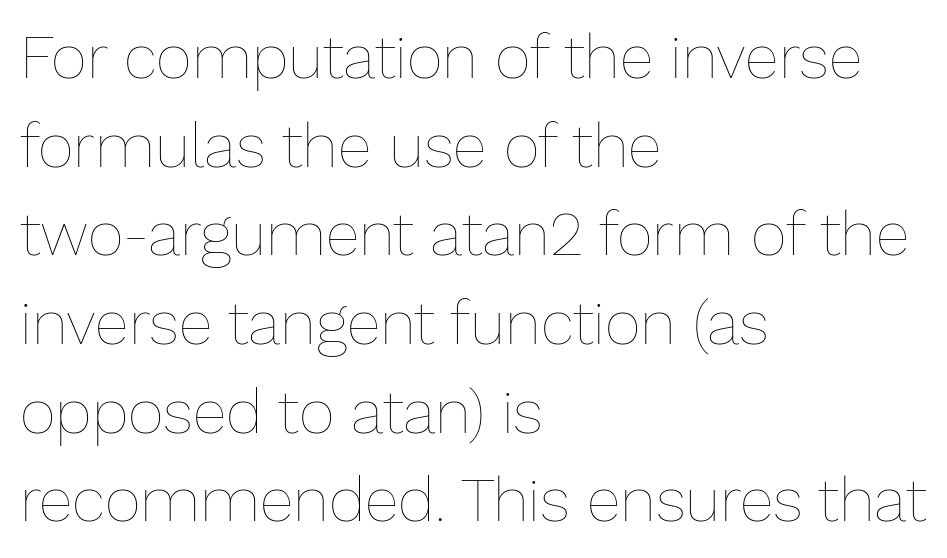
The image shows 62 px thin type, upright; set left-aligned, normal line spacing (1.43x), normal letter spacing, not underlined; low stroke contrast and a medium x-height.
